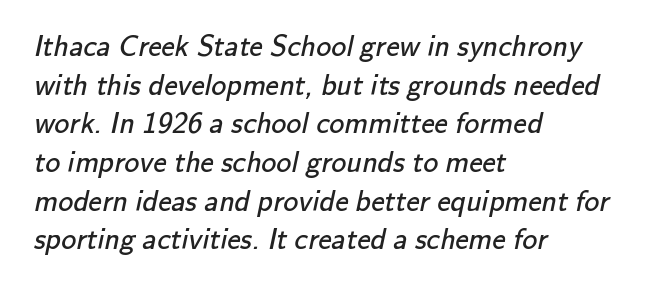
The image shows 30 px regular-weight sans-serif type; set left-aligned, normal line spacing (1.29x), normal letter spacing, not underlined; low stroke contrast and a small x-height.
